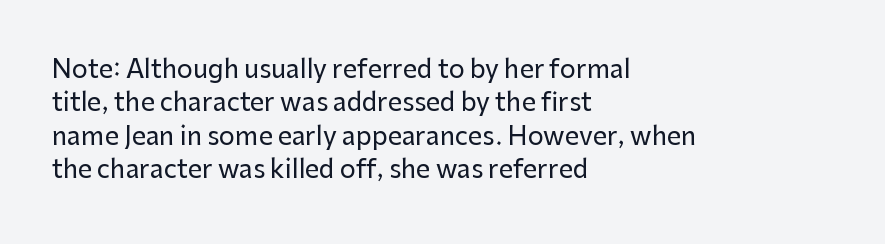
Students, observe: this is what conventionally led text looks like. Observe the ordinary spacing: letters are neighbours, not strangers. Designer's note — italics off, roman on. The specimen omits any rule beneath the text block's lines.
